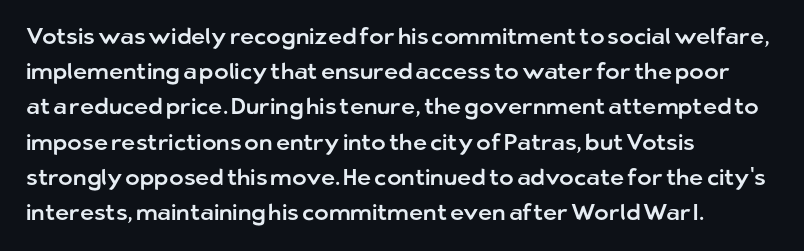
{"italic": "no", "underline": "no", "align": "left", "line_spacing": "normal", "line_spacing_ratio": 1.6, "letter_spacing": "normal", "letter_spacing_em": 0.0, "glyph_px": 22}
